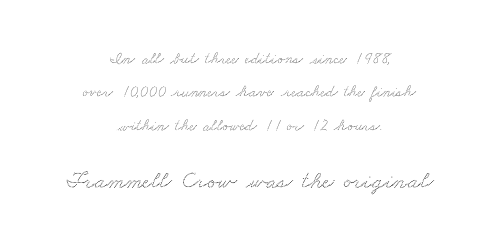
The image shows 24 px text type; set centered, loose line spacing (2.08x), normal letter spacing, not underlined; the second (bottom) block is 1.5x larger.
